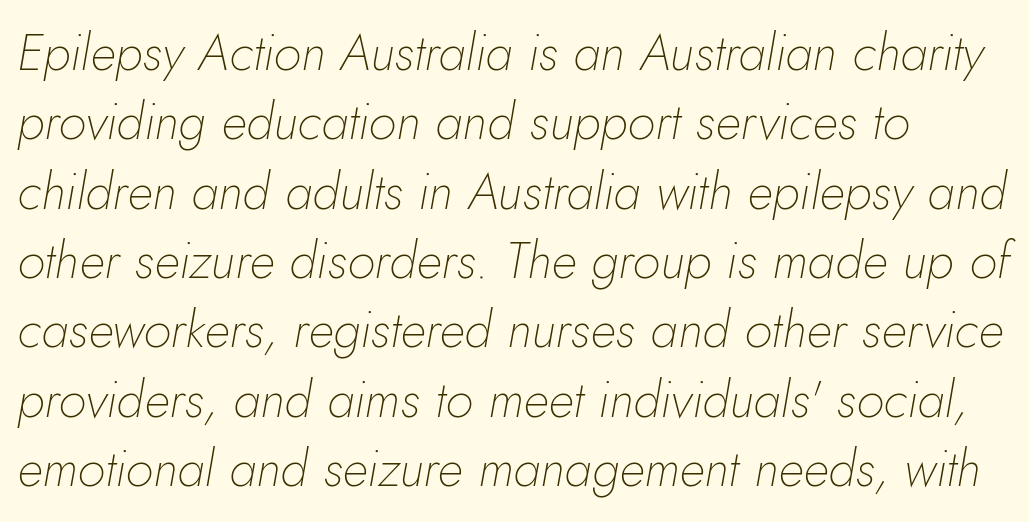
Q: Is the text bold? A: No.
Q: Is the text italic (slanted)? A: Yes, it leans right by about 10 degrees.
Q: Is the text underlined? A: No.
Q: How is the paragraph aligned? A: Left-aligned.
Q: Is the spacing between letters normal or unusually wide? A: Normal.
Q: Is the spacing between lines tight, normal or loose? A: Normal.
Q: Width (condensed, normal, or wide)? A: Normal.
Q: Stroke contrast? A: Low.
Q: x-height? A: Small.
Q: Monospaced? A: No.
